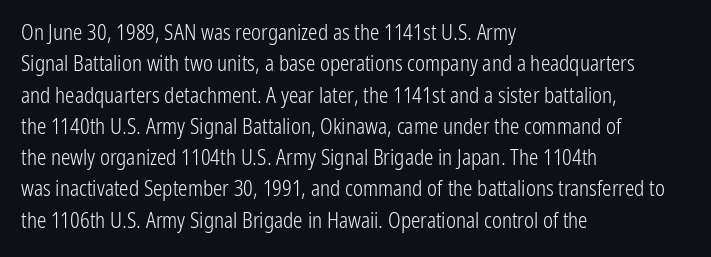
{"italic": "no", "bold": "no", "underline": "no", "align": "left", "line_spacing": "normal", "line_spacing_ratio": 1.49, "letter_spacing": "normal", "letter_spacing_em": 0.0, "glyph_px": 21}
